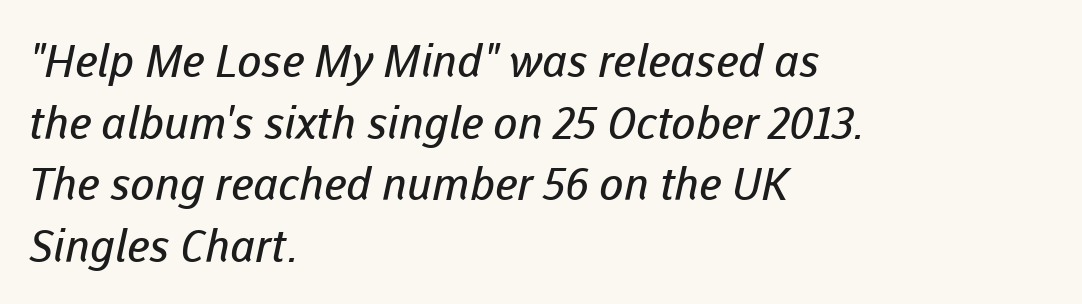
The image shows 45 px regular-weight sans-serif type; set left-aligned, normal line spacing (1.37x), normal letter spacing, not underlined; low stroke contrast and a medium x-height.
